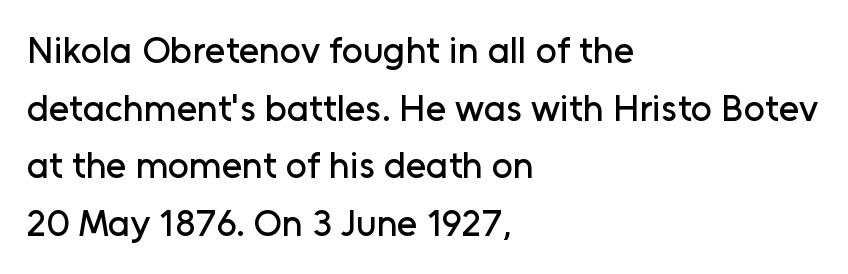
{"serif": "no", "italic": "no", "width": "normal", "stroke_contrast": "low", "x_height": "medium", "monospaced": "no", "underline": "no", "align": "left", "line_spacing": "normal", "line_spacing_ratio": 1.56, "letter_spacing": "normal", "letter_spacing_em": 0.0, "glyph_px": 37}
